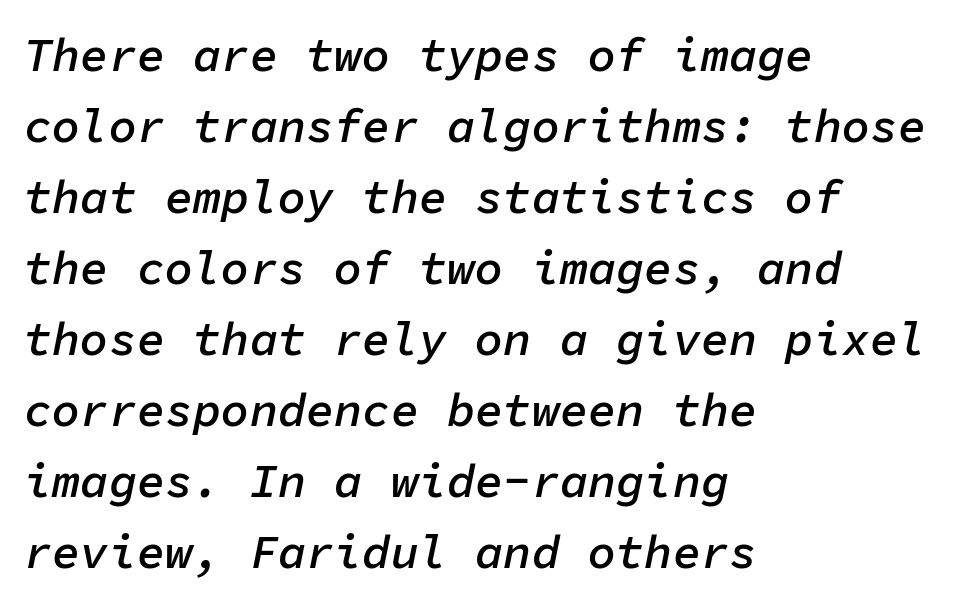
Spacing verdict: monospaced, one width for all characters. The face used here is a semibold: visibly heavier than regular, lighter than bold. Designer's note — italics engaged. Short and long lines alike share a common starting point at left. A bare baseline throughout the passage.
